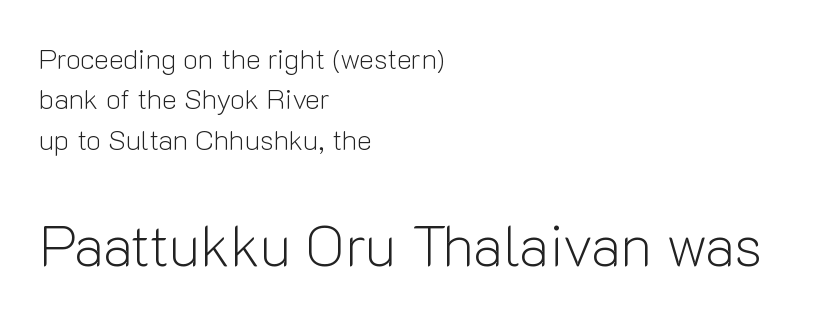
Q: Is the text bold? A: No.
Q: Is the text italic (slanted)? A: No, it is upright.
Q: Is the typeface a serif or a sans-serif typeface? A: Sans-serif.
Q: Is the text underlined? A: No.
Q: How is the paragraph aligned? A: Left-aligned.
Q: Is the spacing between letters normal or unusually wide? A: Normal.
Q: Is the spacing between lines tight, normal or loose? A: Normal.
Q: Which block of text is set in a larger size, the first (top) or the second (bottom)? A: The second (bottom) one.
Q: Width (condensed, normal, or wide)? A: Normal.
Q: Stroke contrast? A: Low.
Q: x-height? A: Medium.
Q: Monospaced? A: No.
